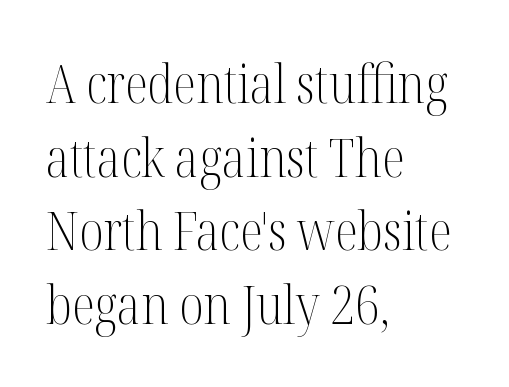
Every stem runs plumb, perpendicular to the baseline. Compared with a typical body face, this is equally light or lighter still. These lines stack with their left ends in a neat column. Short note: letters normally spaced.
